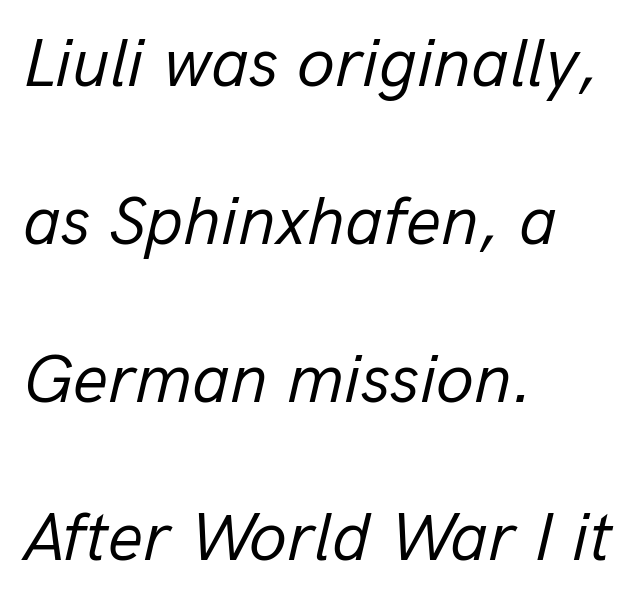
{"italic": "yes", "lean": "right", "slant_degrees": 13, "bold": "no", "weight": "regular", "width": "normal", "stroke_contrast": "low", "x_height": "medium", "monospaced": "no", "underline": "no", "align": "left", "line_spacing": "loose", "line_spacing_ratio": 2.29, "letter_spacing": "normal", "letter_spacing_em": 0.0, "glyph_px": 69}
